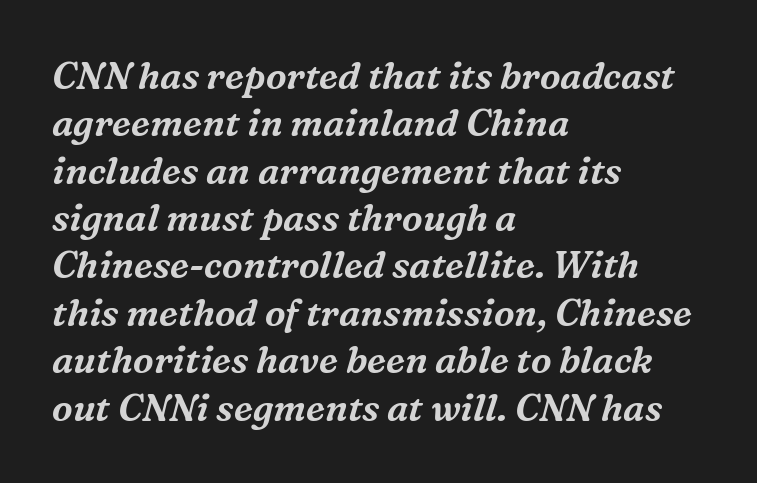
{"serif": "yes", "italic": "yes", "lean": "right", "slant_degrees": 16, "width": "normal", "stroke_contrast": "medium", "x_height": "medium", "monospaced": "no", "underline": "no", "align": "left", "line_spacing": "normal", "line_spacing_ratio": 1.28, "letter_spacing": "normal", "letter_spacing_em": 0.0, "glyph_px": 37}
